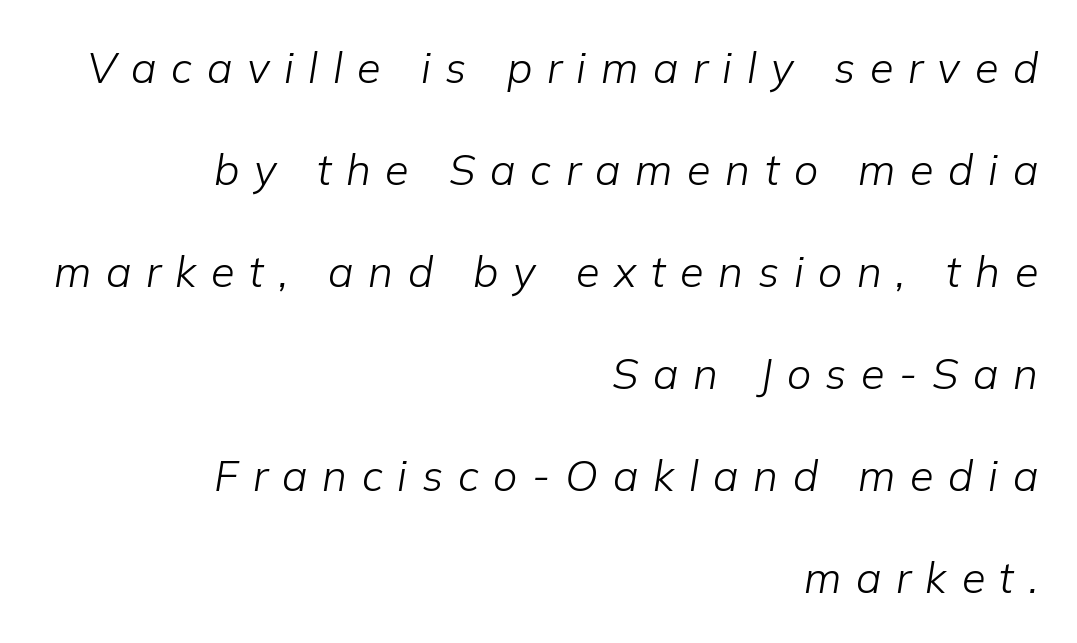
Is the type slanted? Yes — the strokes lean at a clear angle. Is the block centered? No — it sits flush against the right margin. The passage shown has open, widely tracked lettering throughout. Heft: none added — not bold.
